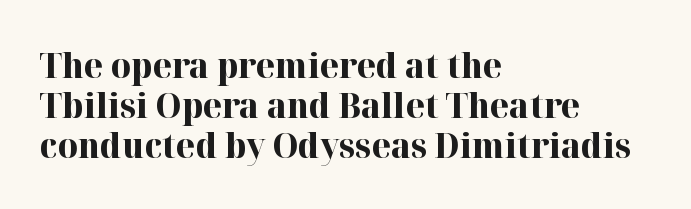
Vertical spacing — tight. The face used here is seriffed, in the tradition of book romans. Any mark beneath the type? The region is blank. Does the weight exceed regular? Yes, all the way to bold. These lines are rendered in a variable-pitch font. The rendering keeps characters at their native spacing.
